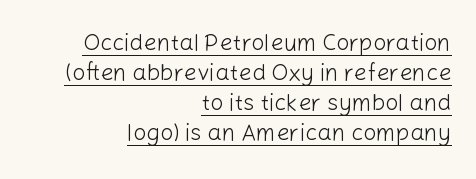
Q: Is the text bold? A: No.
Q: Is the text italic (slanted)? A: No, it is upright.
Q: Is the text underlined? A: Yes.
Q: How is the paragraph aligned? A: Right-aligned.
Q: Is the spacing between letters normal or unusually wide? A: Normal.
Q: Is the spacing between lines tight, normal or loose? A: Normal.
